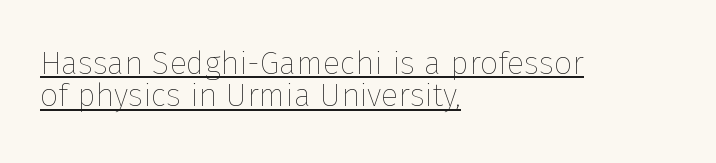
Q: Is the text bold? A: No.
Q: Is the text italic (slanted)? A: No, it is upright.
Q: Is the text underlined? A: Yes.
Q: How is the paragraph aligned? A: Left-aligned.
Q: Is the spacing between letters normal or unusually wide? A: Normal.
Q: Is the spacing between lines tight, normal or loose? A: Tight.
Q: Width (condensed, normal, or wide)? A: Normal.
Q: Stroke contrast? A: Low.
Q: x-height? A: Medium.
Q: Monospaced? A: No.
